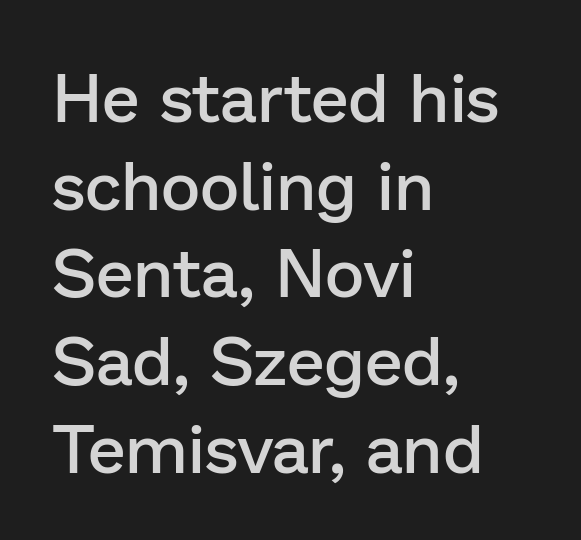
The image shows 68 px semibold sans-serif type, upright; set left-aligned, normal line spacing (1.29x), normal letter spacing, not underlined; low stroke contrast and a medium x-height.
